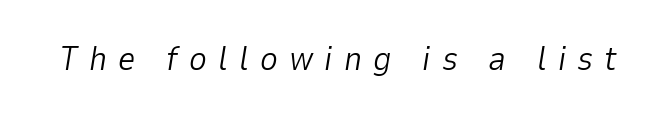
The image shows 34 px light type, italic (leaning right); set unusually wide letter spacing (+0.33 em), not underlined; low stroke contrast and a medium x-height.
